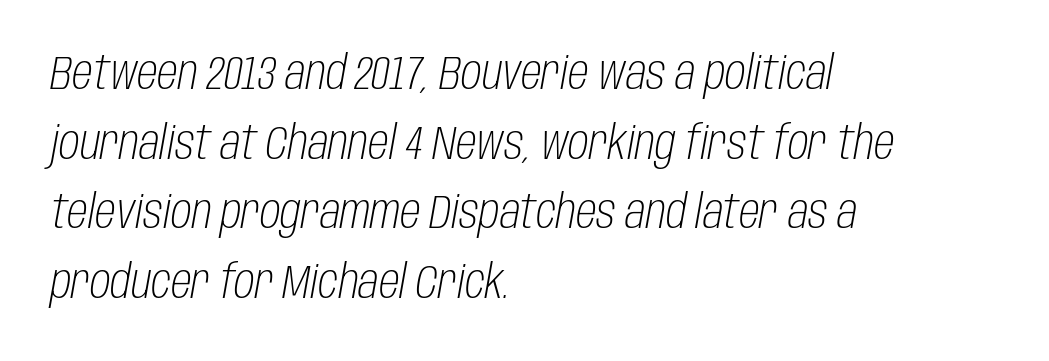
The image shows 47 px light, condensed type, italic (leaning right); set left-aligned, normal line spacing (1.48x), normal letter spacing, not underlined; low stroke contrast and a large x-height.
